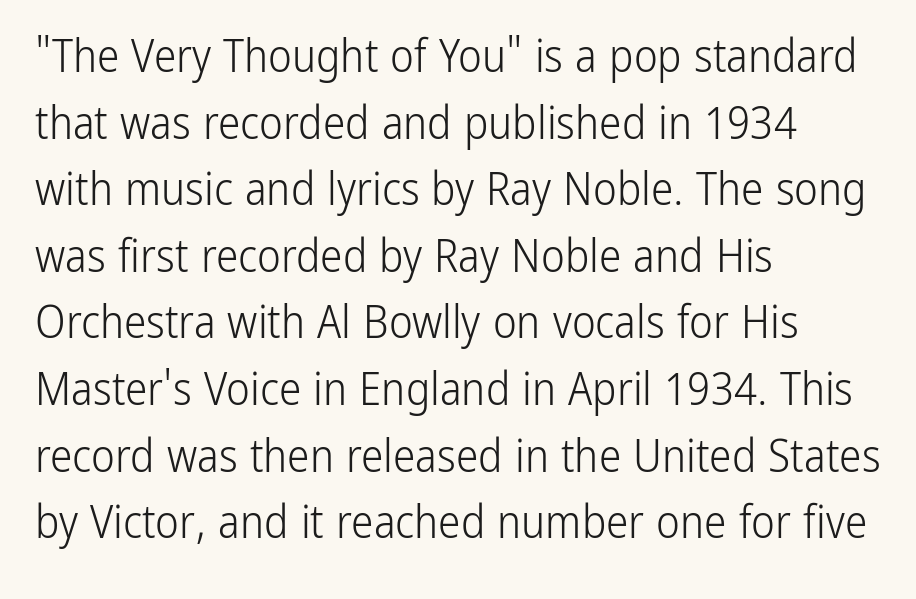
Q: Is the text bold? A: No.
Q: Is the text italic (slanted)? A: No, it is upright.
Q: Is the typeface a serif or a sans-serif typeface? A: Sans-serif.
Q: Is the text underlined? A: No.
Q: How is the paragraph aligned? A: Left-aligned.
Q: Is the spacing between letters normal or unusually wide? A: Normal.
Q: Is the spacing between lines tight, normal or loose? A: Normal.
Q: Width (condensed, normal, or wide)? A: Condensed.
Q: Stroke contrast? A: Low.
Q: x-height? A: Medium.
Q: Monospaced? A: No.
